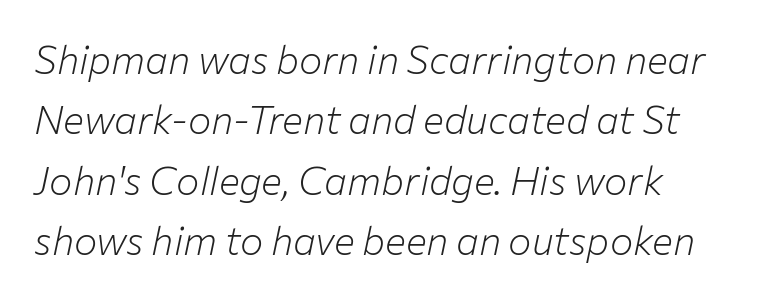
The image shows 39 px light type, italic (leaning right); set normal line spacing (1.55x), normal letter spacing, not underlined; low stroke contrast and a medium x-height.
